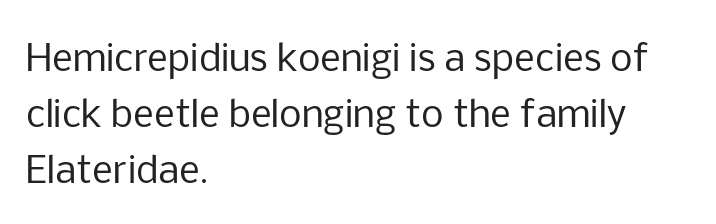
The passage shown is typed in a proportional face where columns would drift. The face used here is a sans, in the tradition of grotesques and geometrics. Each line starts at the same left margin while the right side varies. Ascenders rise straight up at ninety degrees.
